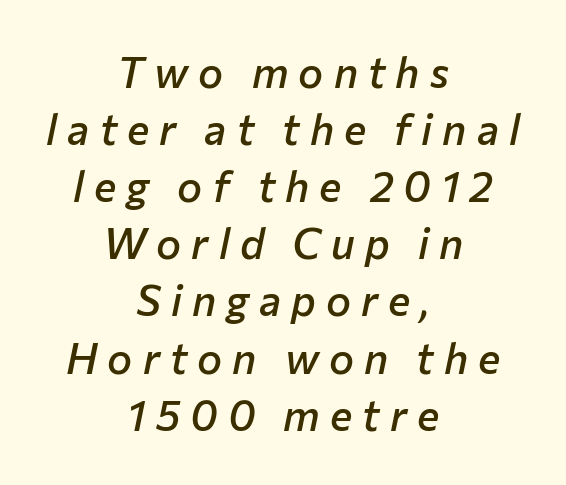
Q: Is the text bold? A: Semi-bold.
Q: Is the text italic (slanted)? A: Yes, it leans right by about 12 degrees.
Q: Is the text underlined? A: No.
Q: How is the paragraph aligned? A: Centered.
Q: Is the spacing between letters normal or unusually wide? A: Unusually wide.
Q: Is the spacing between lines tight, normal or loose? A: Normal.
Q: Width (condensed, normal, or wide)? A: Normal.
Q: Stroke contrast? A: Low.
Q: x-height? A: Medium.
Q: Monospaced? A: No.
